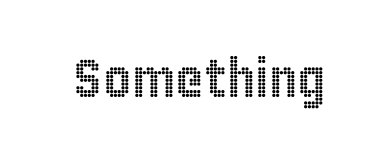
The passage shown is not underscored anywhere. Varying glyph widths throughout — classic text-font behaviour. This sample uses an upright cut, with every glyph sitting square on the baseline. Here the glyphs are tracked normally, forming tight word shapes.
